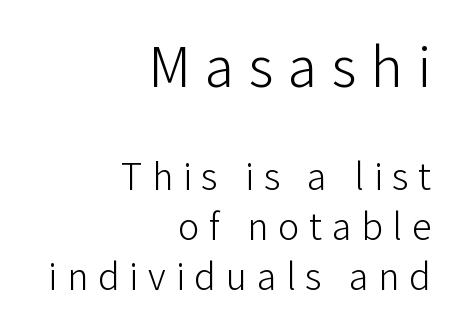
Q: Is the text bold? A: No.
Q: Is the text italic (slanted)? A: No, it is upright.
Q: Is the typeface a serif or a sans-serif typeface? A: Sans-serif.
Q: Is the text underlined? A: No.
Q: How is the paragraph aligned? A: Right-aligned.
Q: Is the spacing between letters normal or unusually wide? A: Unusually wide.
Q: Is the spacing between lines tight, normal or loose? A: Normal.
Q: Which block of text is set in a larger size, the first (top) or the second (bottom)? A: The first (top) one.
Q: Width (condensed, normal, or wide)? A: Normal.
Q: Stroke contrast? A: Low.
Q: x-height? A: Medium.
Q: Monospaced? A: No.
